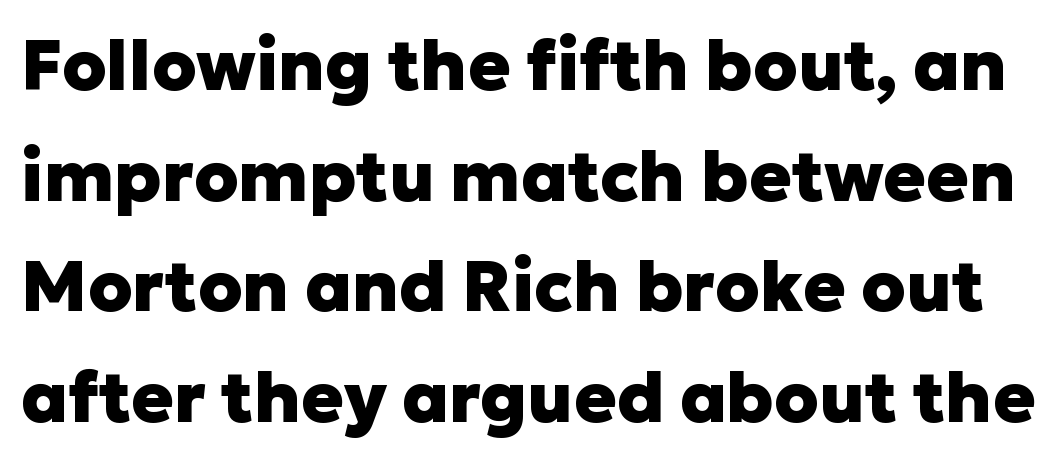
Q: Is the text bold? A: Yes.
Q: Is the text italic (slanted)? A: No, it is upright.
Q: Is the typeface a serif or a sans-serif typeface? A: Sans-serif.
Q: Is the text underlined? A: No.
Q: Is the spacing between letters normal or unusually wide? A: Normal.
Q: Is the spacing between lines tight, normal or loose? A: Normal.
Q: Width (condensed, normal, or wide)? A: Normal.
Q: Stroke contrast? A: Low.
Q: x-height? A: Medium.
Q: Monospaced? A: No.
